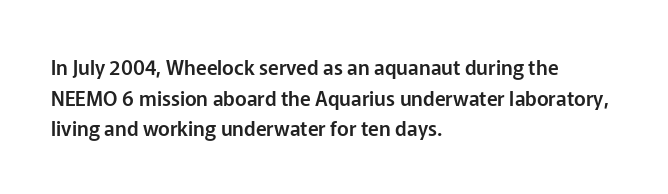
Posture: upright roman. Where is the straight margin? On the left. The passage shown stacks its lines at a standard gap. The passage shown is not underscored anywhere. The tracking reads as untouched default to a designer's eye.
